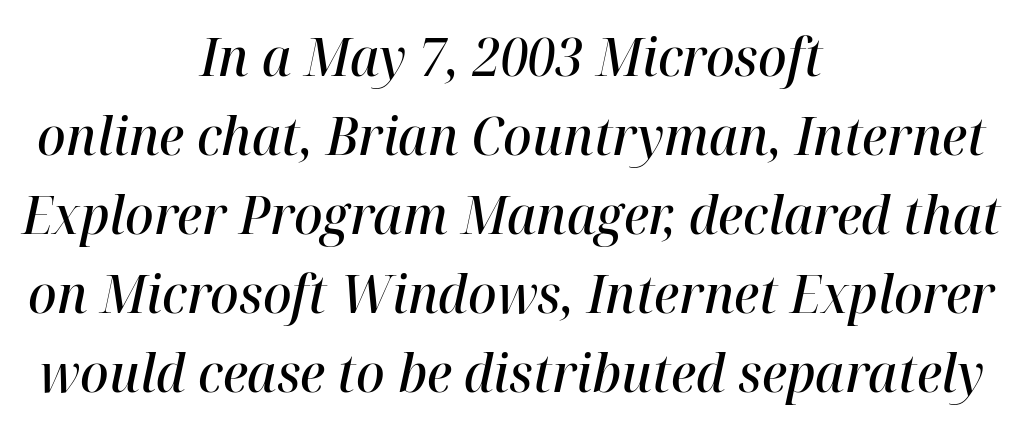
Q: Is the text bold? A: Semi-bold.
Q: Is the text italic (slanted)? A: Yes, it leans right by about 12 degrees.
Q: Is the text underlined? A: No.
Q: How is the paragraph aligned? A: Centered.
Q: Is the spacing between letters normal or unusually wide? A: Normal.
Q: Is the spacing between lines tight, normal or loose? A: Normal.
Q: Width (condensed, normal, or wide)? A: Normal.
Q: Stroke contrast? A: High.
Q: x-height? A: Medium.
Q: Monospaced? A: No.
